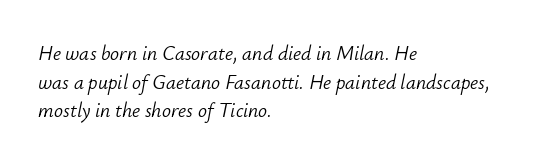
Q: Is the text bold? A: No.
Q: Is the text italic (slanted)? A: Yes, it leans right by about 12 degrees.
Q: Is the text underlined? A: No.
Q: How is the paragraph aligned? A: Left-aligned.
Q: Is the spacing between letters normal or unusually wide? A: Normal.
Q: Is the spacing between lines tight, normal or loose? A: Normal.
